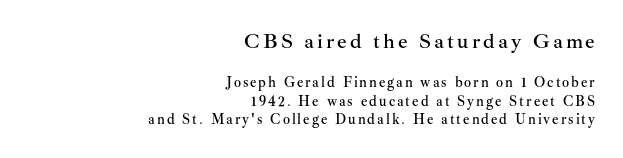
Q: Is the text italic (slanted)? A: No, it is upright.
Q: Is the text underlined? A: No.
Q: How is the paragraph aligned? A: Right-aligned.
Q: Is the spacing between lines tight, normal or loose? A: Normal.
Q: Which block of text is set in a larger size, the first (top) or the second (bottom)? A: The first (top) one.
